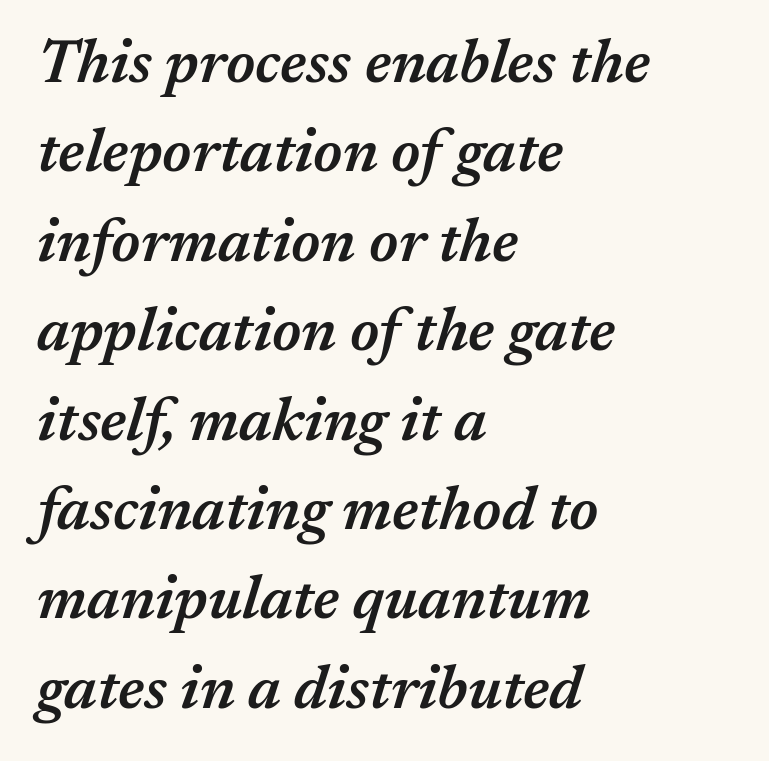
{"italic": "yes", "lean": "right", "slant_degrees": 17, "bold": "semi", "weight": "semibold", "width": "normal", "stroke_contrast": "medium", "x_height": "medium", "monospaced": "no", "underline": "no", "align": "left", "line_spacing": "normal", "line_spacing_ratio": 1.49, "letter_spacing": "normal", "letter_spacing_em": 0.0, "glyph_px": 60}
